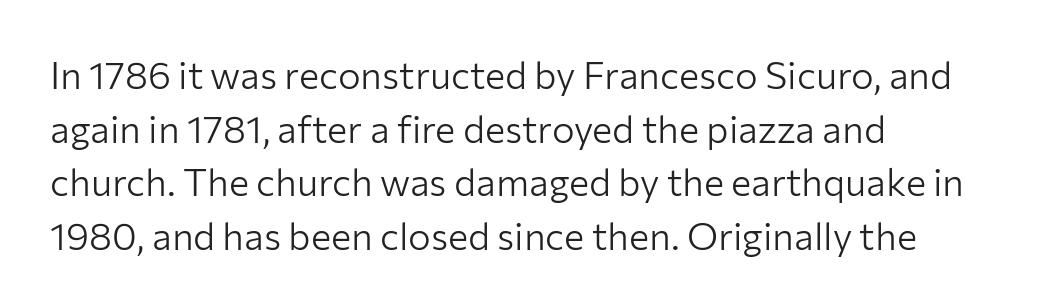
{"serif": "no", "italic": "no", "bold": "no", "weight": "light", "width": "normal", "stroke_contrast": "low", "x_height": "medium", "monospaced": "no", "underline": "no", "align": "left", "line_spacing": "normal", "line_spacing_ratio": 1.41, "letter_spacing": "normal", "letter_spacing_em": 0.0, "glyph_px": 38}
